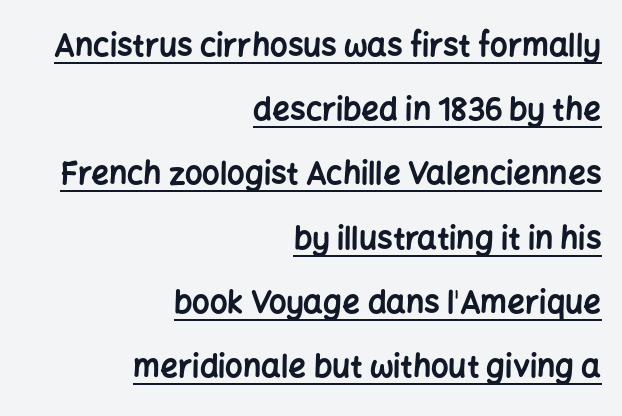
Q: Is the text bold? A: Yes.
Q: Is the text italic (slanted)? A: No, it is upright.
Q: Is the typeface a serif or a sans-serif typeface? A: Sans-serif.
Q: Is the text underlined? A: Yes.
Q: How is the paragraph aligned? A: Right-aligned.
Q: Is the spacing between letters normal or unusually wide? A: Normal.
Q: Is the spacing between lines tight, normal or loose? A: Loose.
Q: Width (condensed, normal, or wide)? A: Normal.
Q: Stroke contrast? A: Low.
Q: x-height? A: Medium.
Q: Monospaced? A: No.
